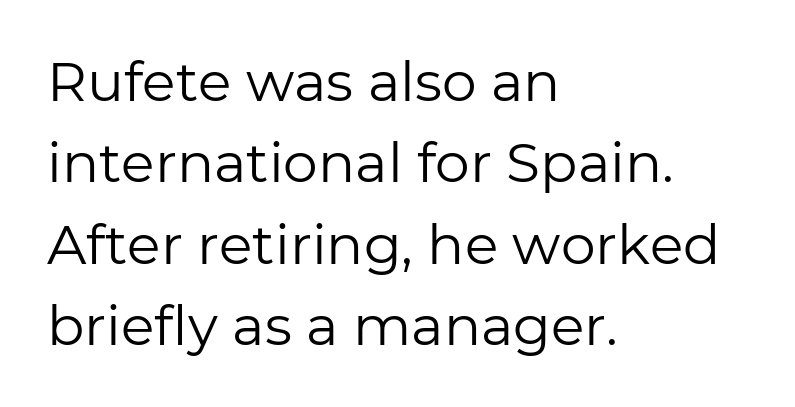
{"serif": "no", "italic": "no", "bold": "no", "weight": "regular", "width": "normal", "stroke_contrast": "low", "x_height": "medium", "monospaced": "no", "underline": "no", "align": "left", "line_spacing": "normal", "line_spacing_ratio": 1.48, "letter_spacing": "normal", "letter_spacing_em": 0.0, "glyph_px": 55}
